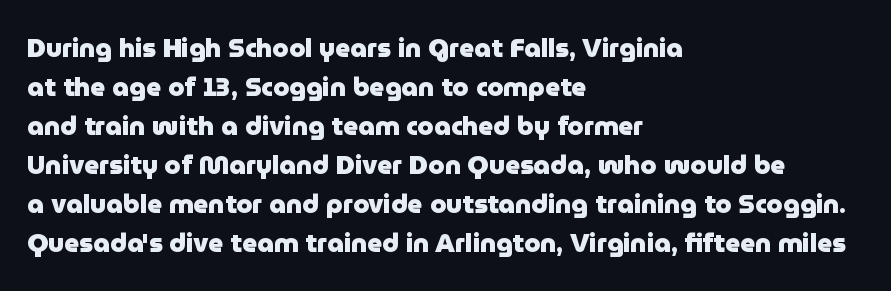
{"italic": "no", "bold": "yes", "underline": "no", "align": "left", "line_spacing": "normal", "line_spacing_ratio": 1.5, "letter_spacing": "normal", "letter_spacing_em": 0.0, "glyph_px": 26}
